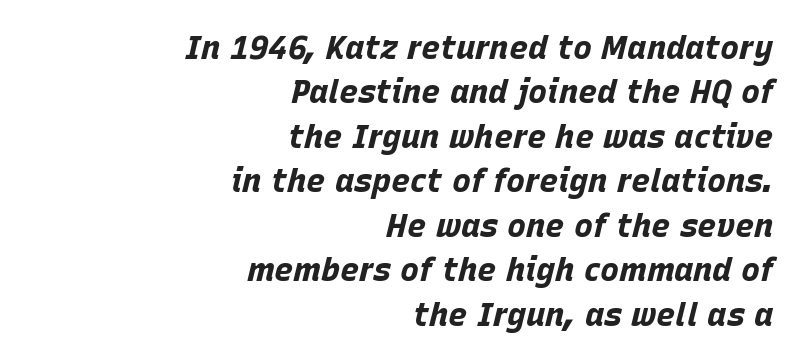
The image shows 32 px bold type, italic (leaning right); set right-aligned, normal line spacing (1.39x), normal letter spacing, not underlined; low stroke contrast and a large x-height.
